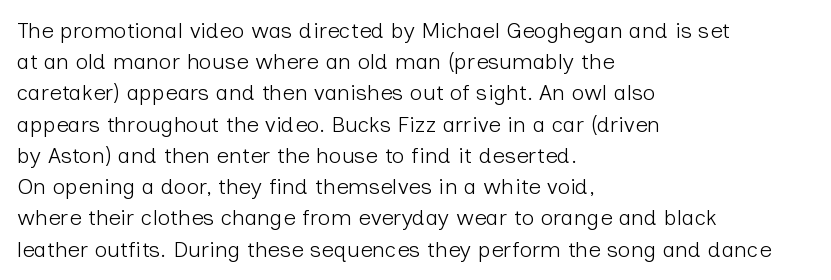
{"italic": "no", "bold": "no", "underline": "no", "align": "left", "line_spacing": "normal", "line_spacing_ratio": 1.42, "letter_spacing": "normal", "letter_spacing_em": 0.0, "glyph_px": 22}
